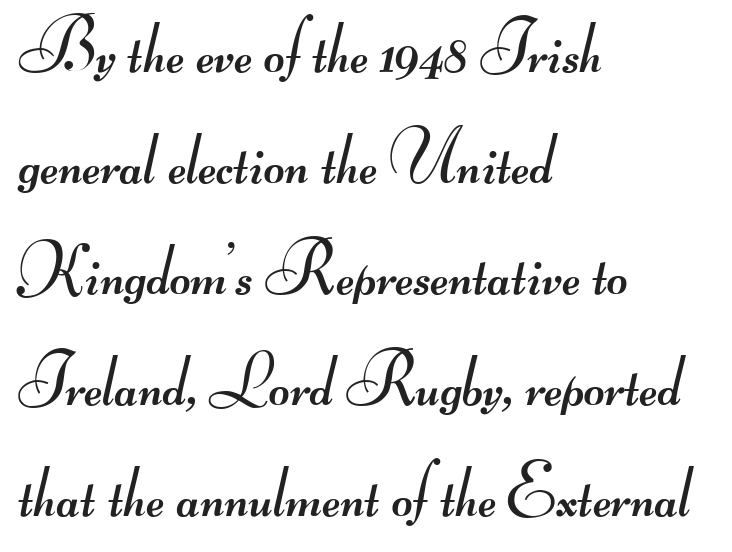
Q: Is the text bold? A: No.
Q: Is the typeface a serif or a sans-serif typeface? A: Sans-serif.
Q: Is the text underlined? A: No.
Q: How is the paragraph aligned? A: Left-aligned.
Q: Is the spacing between letters normal or unusually wide? A: Normal.
Q: Is the spacing between lines tight, normal or loose? A: Normal.
Q: Width (condensed, normal, or wide)? A: Wide.
Q: Stroke contrast? A: Medium.
Q: Monospaced? A: No.
